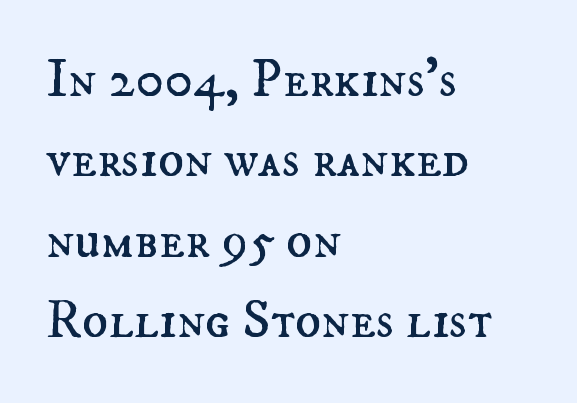
The image shows 54 px regular-weight type, upright; set left-aligned, normal line spacing (1.49x), normal letter spacing, not underlined; medium stroke contrast and a small x-height.
